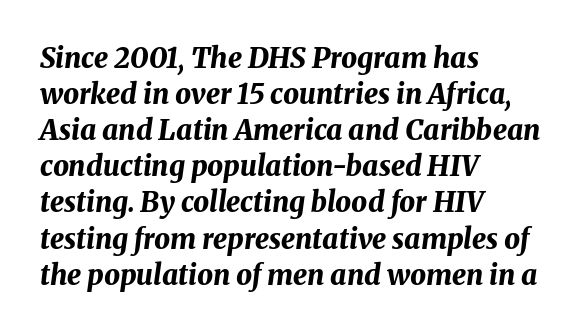
{"italic": "yes", "lean": "right", "slant_degrees": 8, "bold": "yes", "weight": "bold", "width": "normal", "stroke_contrast": "medium", "x_height": "medium", "monospaced": "no", "underline": "no", "align": "left", "line_spacing": "normal", "line_spacing_ratio": 1.29, "letter_spacing": "normal", "letter_spacing_em": 0.0, "glyph_px": 28}
